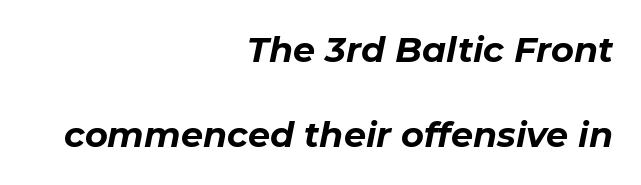
This block would shrink considerably if given ordinary leading; it's expanded now. Notice how thick the strokes are: this is what a full bold looks like. The paragraph has a hard right edge and a soft left edge. Look at the tracking — it's just the regular setting, nothing added. Lines of text with bare space underneath. Italic: yes, the glyphs are oblique.
